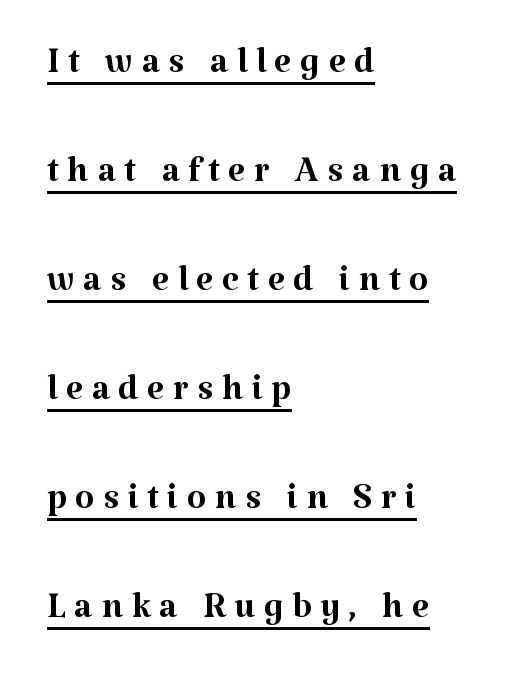
Q: Is the text bold? A: No.
Q: Is the text italic (slanted)? A: No, it is upright.
Q: Is the typeface a serif or a sans-serif typeface? A: Serif.
Q: Is the text underlined? A: Yes.
Q: How is the paragraph aligned? A: Left-aligned.
Q: Is the spacing between lines tight, normal or loose? A: Loose.
Q: Width (condensed, normal, or wide)? A: Normal.
Q: Stroke contrast? A: Medium.
Q: x-height? A: Medium.
Q: Monospaced? A: No.
